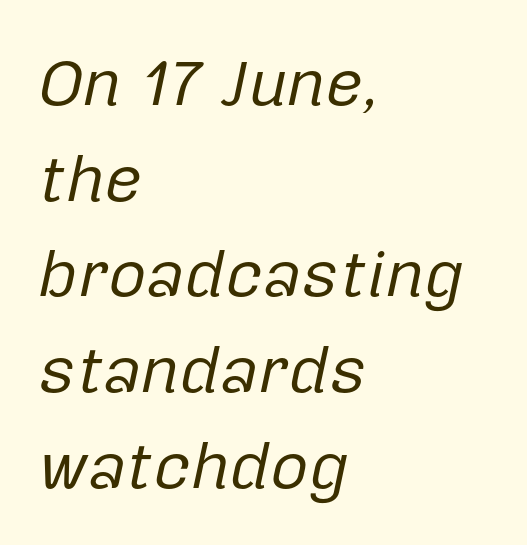
{"italic": "yes", "lean": "right", "slant_degrees": 12, "bold": "no", "weight": "regular", "width": "normal", "stroke_contrast": "low", "x_height": "medium", "monospaced": "no", "underline": "no", "align": "left", "line_spacing": "normal", "line_spacing_ratio": 1.45, "letter_spacing": "normal", "letter_spacing_em": 0.0, "glyph_px": 66}
